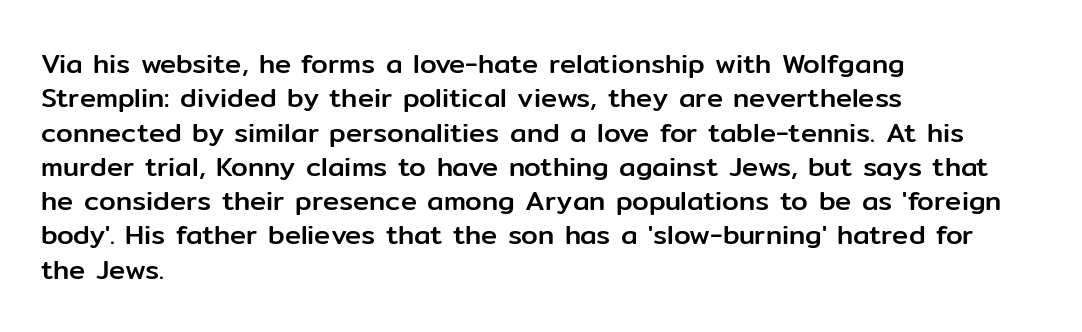
Q: Is the text italic (slanted)? A: No, it is upright.
Q: Is the text underlined? A: No.
Q: How is the paragraph aligned? A: Left-aligned.
Q: Is the spacing between letters normal or unusually wide? A: Normal.
Q: Is the spacing between lines tight, normal or loose? A: Normal.
